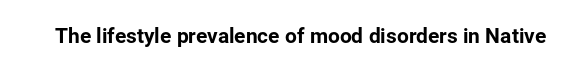
{"italic": "no", "underline": "no", "letter_spacing": "normal", "letter_spacing_em": 0.0, "glyph_px": 21}
